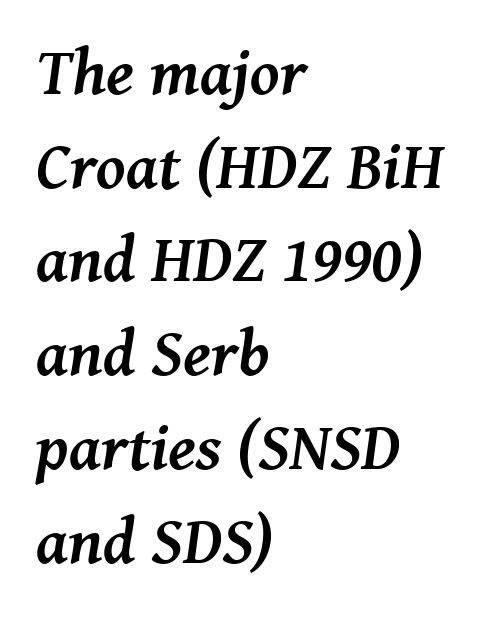
{"serif": "yes", "italic": "yes", "lean": "right", "slant_degrees": 8, "bold": "yes", "weight": "semibold", "width": "normal", "stroke_contrast": "medium", "x_height": "medium", "monospaced": "no", "underline": "no", "align": "left", "line_spacing": "normal", "line_spacing_ratio": 1.42, "letter_spacing": "normal", "letter_spacing_em": 0.0, "glyph_px": 66}
